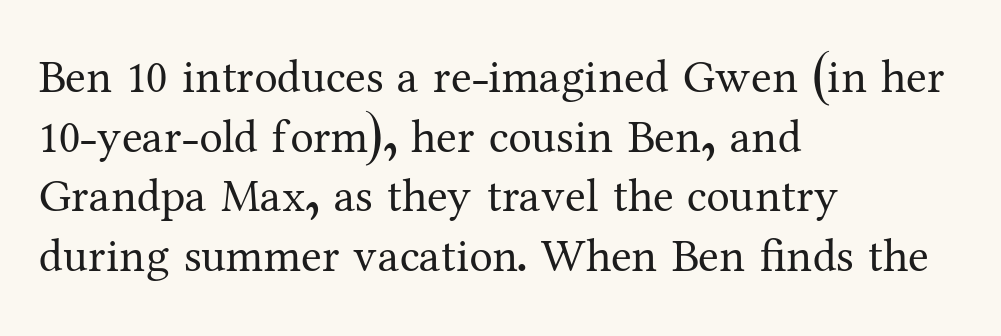
The image shows 47 px regular-weight serif type, upright; set left-aligned, normal line spacing (1.27x), normal letter spacing, not underlined; medium stroke contrast and a medium x-height.
